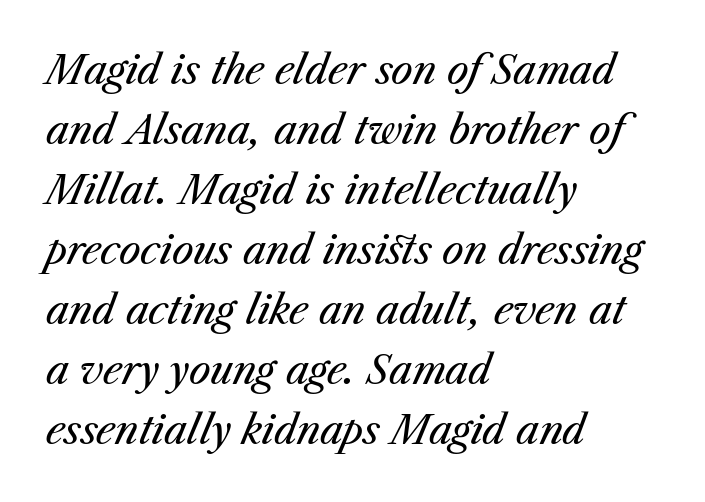
The image shows 39 px regular-weight type, italic (leaning right); set left-aligned, normal line spacing (1.54x), normal letter spacing, not underlined; medium stroke contrast and a medium x-height.
